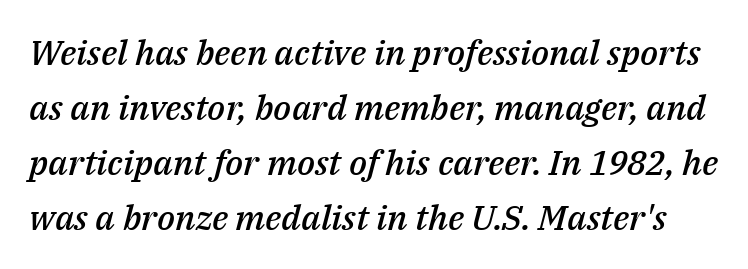
The image shows 35 px semibold type, italic (leaning right); set normal line spacing (1.57x), normal letter spacing, not underlined; medium stroke contrast and a medium x-height.
